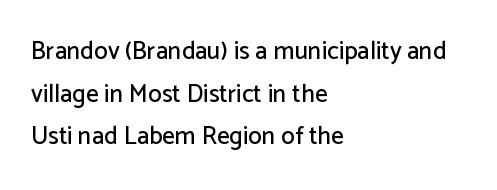
Q: Is the text italic (slanted)? A: No, it is upright.
Q: Is the text underlined? A: No.
Q: How is the paragraph aligned? A: Left-aligned.
Q: Is the spacing between letters normal or unusually wide? A: Normal.
